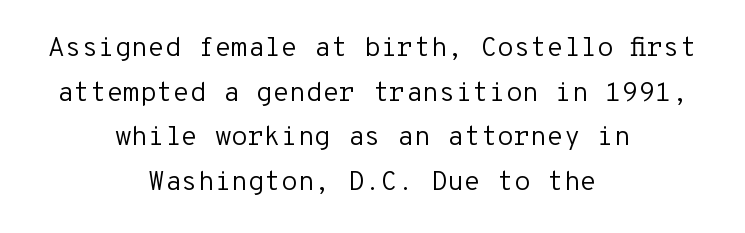
The image shows 27 px text type, upright; set centered, normal line spacing (1.65x), normal letter spacing, not underlined.
